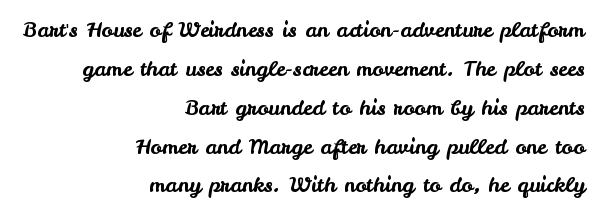
{"underline": "no", "align": "right", "line_spacing_ratio": 1.85, "letter_spacing": "normal", "letter_spacing_em": 0.0, "glyph_px": 21}
